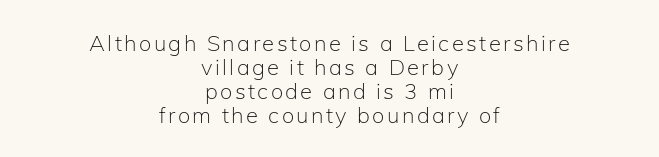
The image shows 22 px text type, upright; set centered, tight line spacing (1.09x), not underlined.
